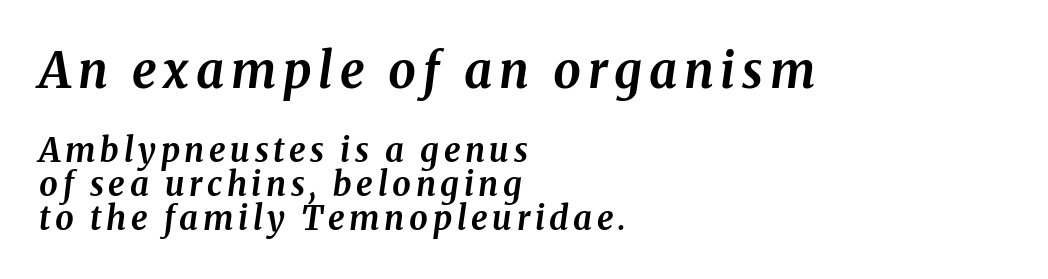
{"italic": "yes", "lean": "right", "slant_degrees": 8, "bold": "yes", "weight": "bold", "width": "normal", "stroke_contrast": "medium", "x_height": "medium", "monospaced": "no", "underline": "no", "align": "left", "line_spacing": "tight", "line_spacing_ratio": 1.03, "larger_block": "first", "size_ratio": 1.48, "glyph_px": 49}
